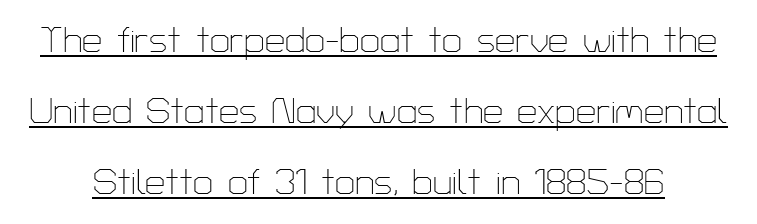
Q: Is the text bold? A: No.
Q: Is the text italic (slanted)? A: No, it is upright.
Q: Is the typeface a serif or a sans-serif typeface? A: Sans-serif.
Q: Is the text underlined? A: Yes.
Q: Is the spacing between letters normal or unusually wide? A: Normal.
Q: Is the spacing between lines tight, normal or loose? A: Loose.
Q: Width (condensed, normal, or wide)? A: Normal.
Q: Stroke contrast? A: Low.
Q: x-height? A: Medium.
Q: Monospaced? A: No.
